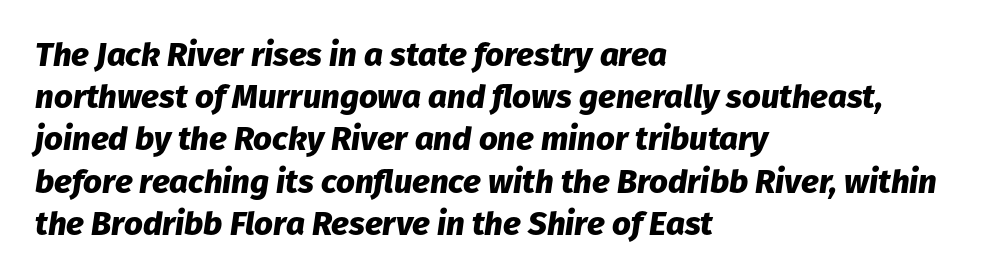
The image shows 33 px heavy type, italic (leaning right); set left-aligned, normal line spacing (1.28x), normal letter spacing, not underlined; low stroke contrast and a medium x-height.
